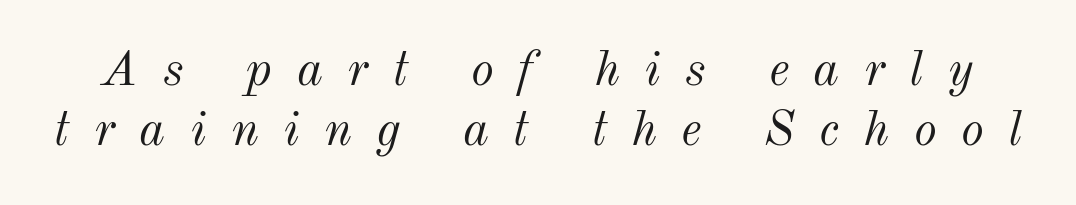
Q: Is the text bold? A: No.
Q: Is the text italic (slanted)? A: Yes, it leans right by about 12 degrees.
Q: Is the text underlined? A: No.
Q: Is the spacing between letters normal or unusually wide? A: Unusually wide.
Q: Width (condensed, normal, or wide)? A: Normal.
Q: Stroke contrast? A: Medium.
Q: x-height? A: Small.
Q: Monospaced? A: No.
